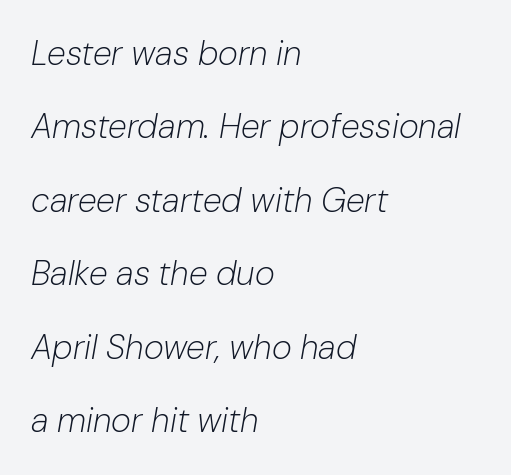
Q: Is the text bold? A: No.
Q: Is the text italic (slanted)? A: Yes, it leans right by about 10 degrees.
Q: Is the text underlined? A: No.
Q: How is the paragraph aligned? A: Left-aligned.
Q: Is the spacing between letters normal or unusually wide? A: Normal.
Q: Is the spacing between lines tight, normal or loose? A: Loose.
Q: Width (condensed, normal, or wide)? A: Normal.
Q: Stroke contrast? A: Low.
Q: x-height? A: Medium.
Q: Monospaced? A: No.
